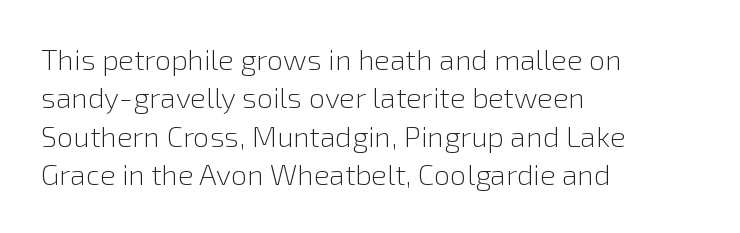
The image shows 29 px light sans-serif type, upright; set left-aligned, normal line spacing (1.32x), normal letter spacing, not underlined; a medium x-height.
